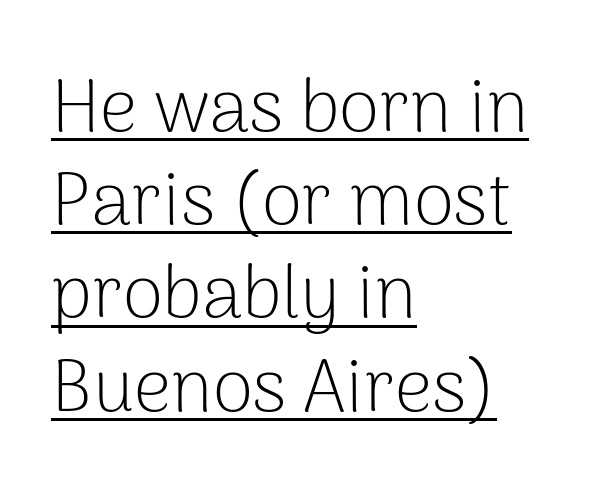
Looks like someone drew a line under every word here. Designer's note — italics off, roman on. These lines are rendered in a variable-pitch font. Each stroke keeps to a modest, everyday thickness or less. The horizontal fit of the characters is conventional and even.
